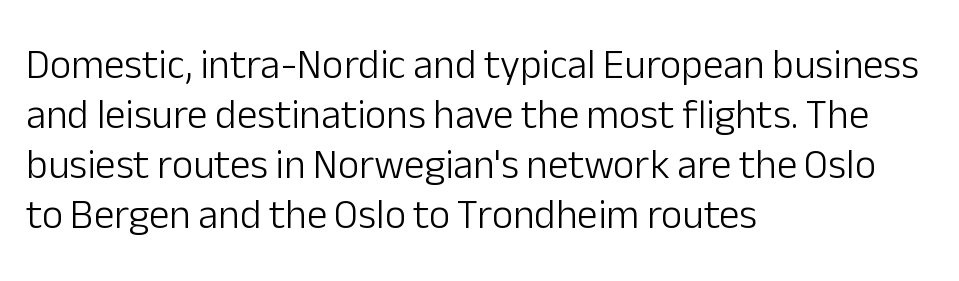
{"serif": "no", "italic": "no", "bold": "no", "weight": "light", "width": "normal", "stroke_contrast": "low", "x_height": "medium", "monospaced": "no", "underline": "no", "align": "left", "line_spacing_ratio": 1.22, "letter_spacing": "normal", "letter_spacing_em": 0.0, "glyph_px": 41}
